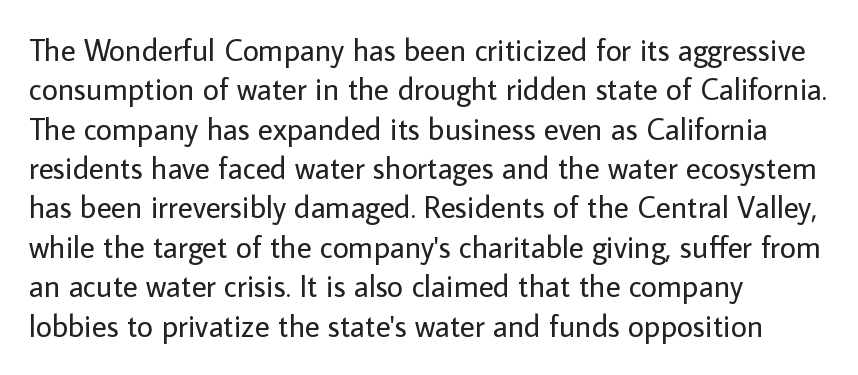
Q: Is the text bold? A: No.
Q: Is the text italic (slanted)? A: No, it is upright.
Q: Is the typeface a serif or a sans-serif typeface? A: Sans-serif.
Q: Is the text underlined? A: No.
Q: How is the paragraph aligned? A: Left-aligned.
Q: Is the spacing between letters normal or unusually wide? A: Normal.
Q: Is the spacing between lines tight, normal or loose? A: Normal.
Q: Width (condensed, normal, or wide)? A: Normal.
Q: Stroke contrast? A: Low.
Q: x-height? A: Medium.
Q: Monospaced? A: No.
